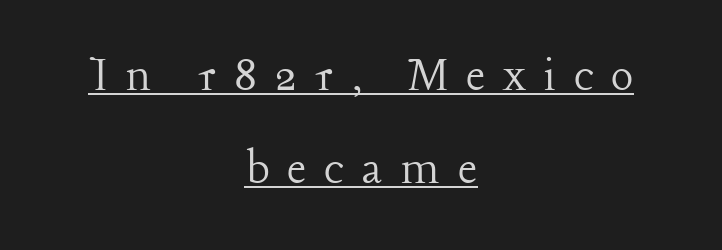
The image shows 53 px light serif type, upright; set centered, line spacing 1.76x, unusually wide letter spacing (+0.33 em), underlined; low stroke contrast and a medium x-height.
